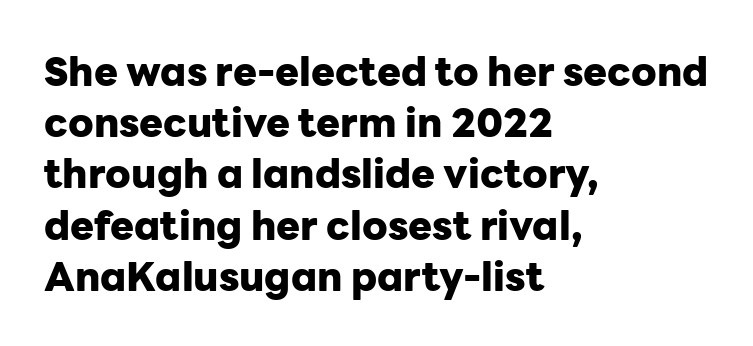
{"serif": "no", "italic": "no", "bold": "yes", "weight": "heavy", "width": "normal", "stroke_contrast": "low", "x_height": "medium", "monospaced": "no", "underline": "no", "align": "left", "line_spacing": "normal", "line_spacing_ratio": 1.28, "letter_spacing": "normal", "letter_spacing_em": 0.0, "glyph_px": 40}
